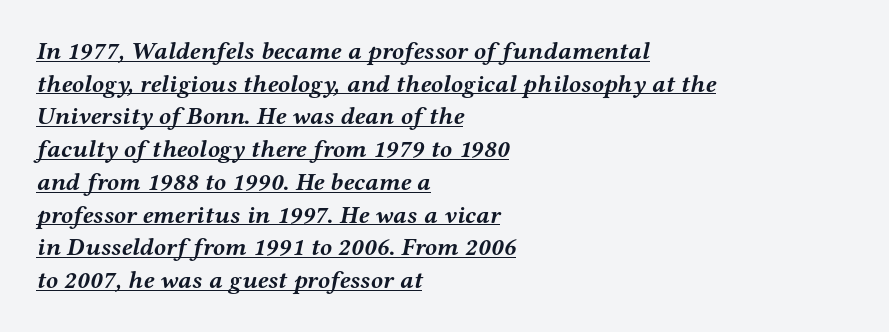
The image shows 25 px bold type, italic (leaning right); set left-aligned, normal line spacing (1.31x), normal letter spacing, underlined.
